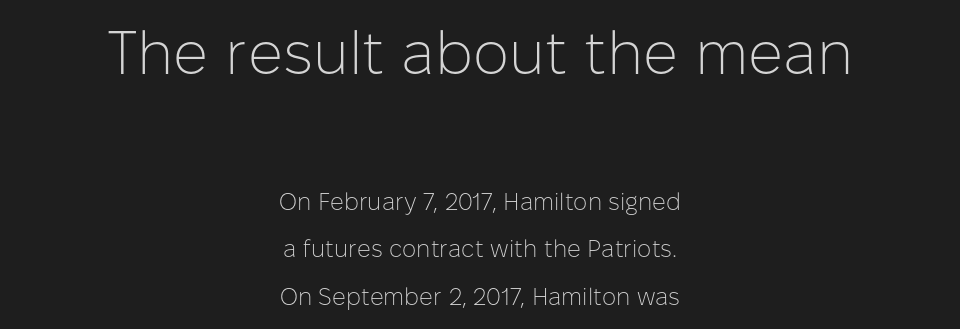
{"serif": "no", "italic": "no", "bold": "no", "weight": "light", "width": "normal", "stroke_contrast": "low", "x_height": "medium", "monospaced": "no", "underline": "no", "align": "center", "line_spacing": "loose", "line_spacing_ratio": 1.97, "letter_spacing": "normal", "letter_spacing_em": 0.0, "larger_block": "first", "size_ratio": 2.54, "glyph_px": 61}
